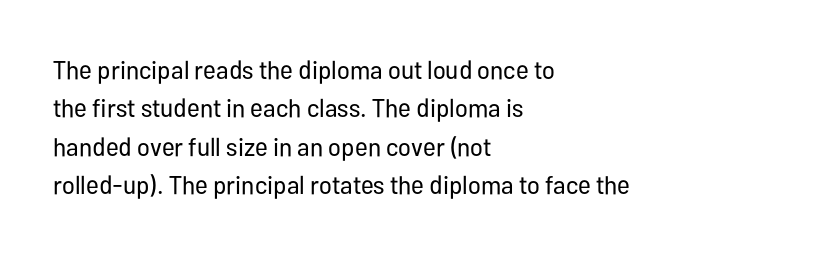
{"italic": "no", "bold": "no", "underline": "no", "align": "left", "line_spacing": "normal", "line_spacing_ratio": 1.48, "letter_spacing": "normal", "letter_spacing_em": 0.0, "glyph_px": 26}
